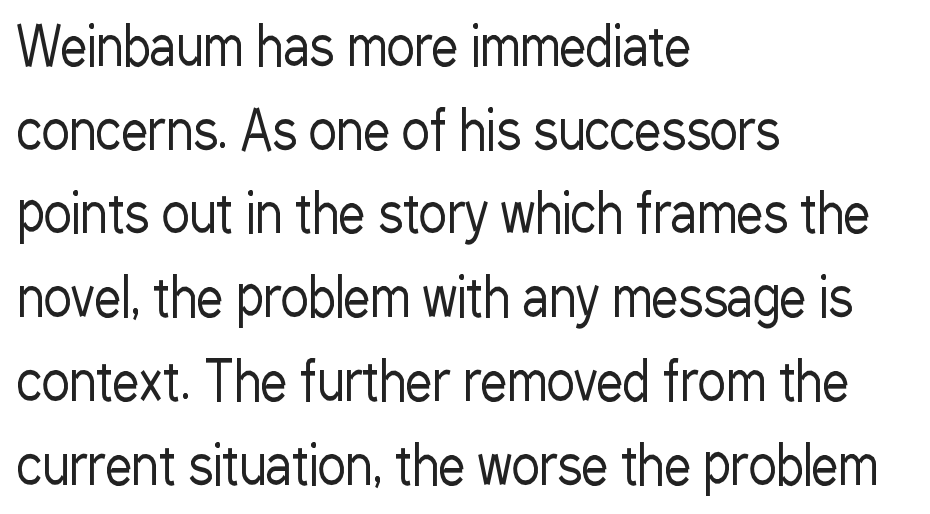
The lettering holds an erect, upright posture throughout. The string is rendered with underlining switched off. Whoever set this chose a conventional vertical rhythm. Note the varied advance widths — an 'i' is clearly narrower than an 'm'. Font category for this specimen: sans-serif. Counters stay open thanks to moderate or lighter strokes.
